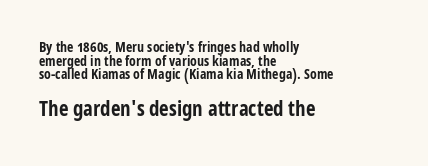
The image shows 21 px bold type, upright; set left-aligned, tight line spacing (0.97x), normal letter spacing, not underlined; the second (bottom) block is 1.5x larger.
